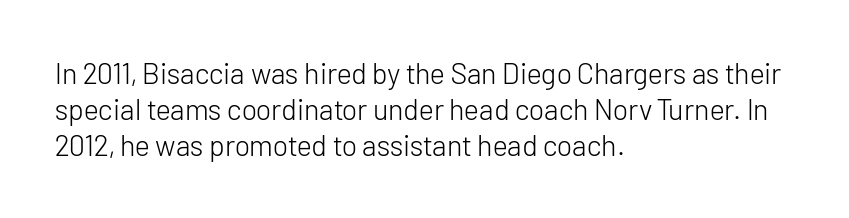
The image shows 29 px light sans-serif type, upright; set left-aligned, normal line spacing (1.25x), normal letter spacing, not underlined; low stroke contrast and a medium x-height.
